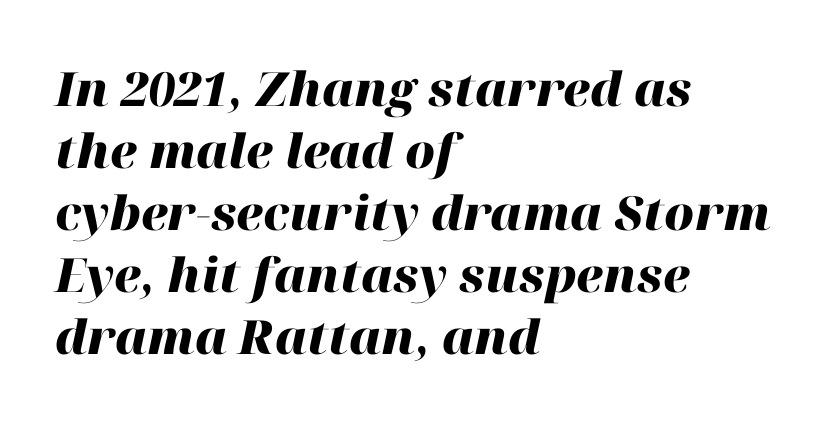
{"italic": "yes", "lean": "right", "slant_degrees": 12, "bold": "yes", "weight": "heavy", "width": "normal", "stroke_contrast": "high", "x_height": "medium", "monospaced": "no", "underline": "no", "align": "left", "line_spacing": "normal", "line_spacing_ratio": 1.32, "letter_spacing": "normal", "letter_spacing_em": 0.0, "glyph_px": 47}
